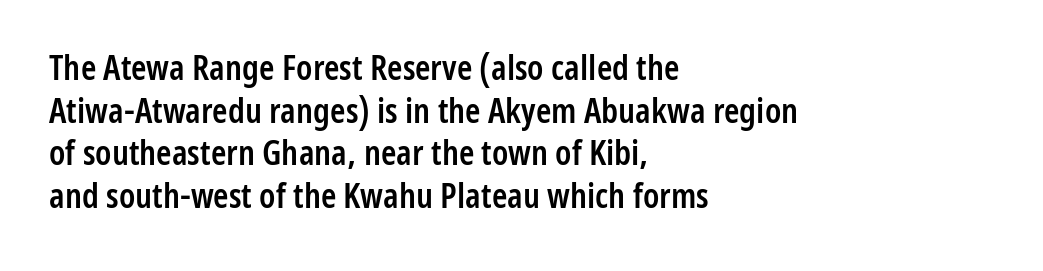
The rendering shows plain stroke endings on the letterforms — a sans-serif design. The letters stand upright; this is a roman face. Heft: intermediate — a semibold. Each word holds together tightly as a unit, with standard inter-letter gaps. Is this a fixed-width face? No — the glyphs have proportional, varying widths. Where is the straight margin? On the left.
